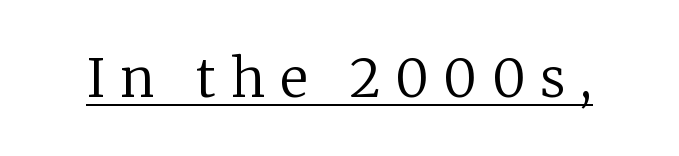
Somebody hit Ctrl+U on this one — the words are underlined. Caption: face not bold, strokes unweighted. The letters are spread apart with noticeably loose tracking. Upright lettering throughout. In terms of letterform style, serifs are clearly present.
